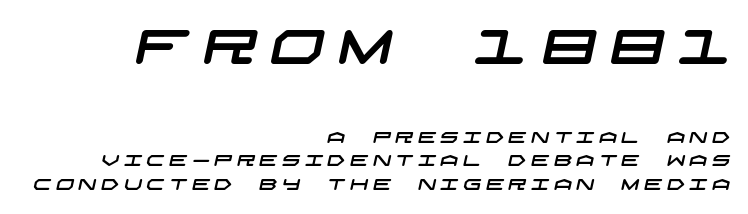
The passage shown stacks its lines at a standard gap. The letterforms stand isolated, each surrounded by extra space. This layout puts the oversized block above and the modest block below. I'd call this a sans setting — the letters go barefoot. This rendering features lettering with no underline.
